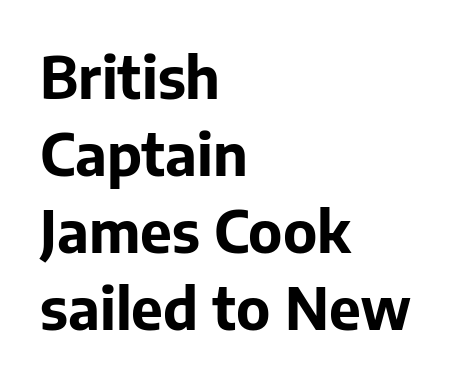
These lines stack with their left ends in a neat column. Is this a fixed-width face? No — the glyphs have proportional, varying widths. On the weight axis this lands at bold, roughly 700. Designer's note — italics off, roman on.
